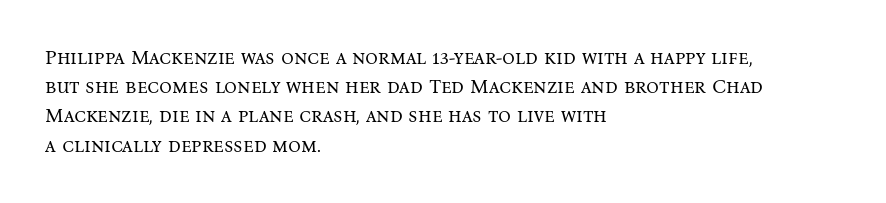
A normal amount of white space separates one row of letters from the next. The foot of each line stays bare and open. The ragged edge is on the right, which tells us the setting is flush left. This sample uses an upright cut, with every glyph sitting square on the baseline. No chunkiness to these letters — they're not bold. Does extra space separate the letters? No, they use regular spacing.
